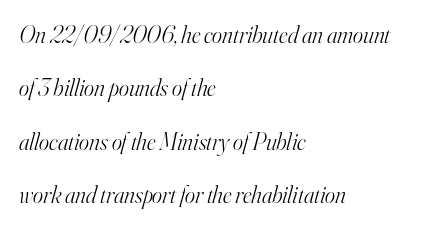
These glyphs show unthickened strokes, regular width or finer. Is the block centered? No — it sits flush against the left margin. Horizontal bands of white between lines are thick stripes. Honestly, there is no underline to notice here at all. Each word holds together tightly as a unit, with standard inter-letter gaps.
